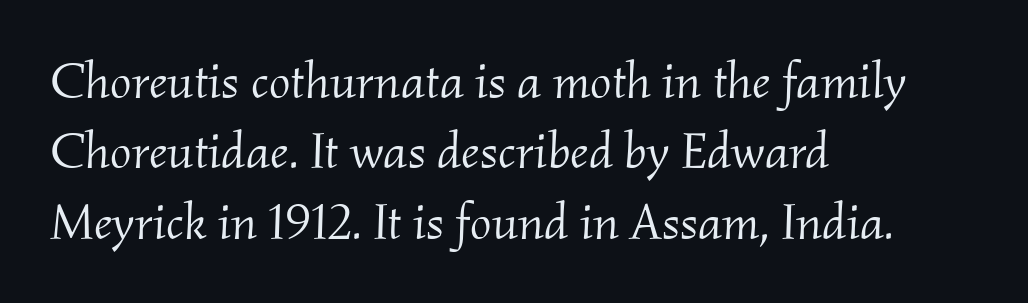
The image shows 51 px light serif type, italic (leaning right); set left-aligned, normal line spacing (1.38x), normal letter spacing, not underlined; medium stroke contrast and a small x-height.
